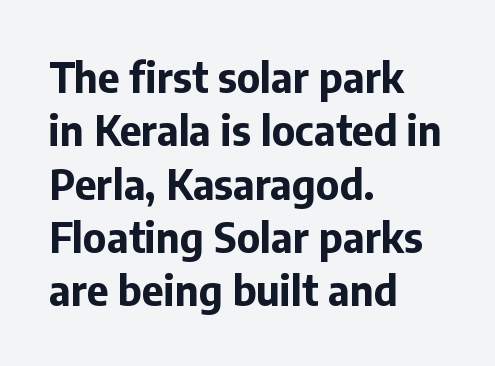
Q: Is the text bold? A: Yes.
Q: Is the text italic (slanted)? A: No, it is upright.
Q: Is the typeface a serif or a sans-serif typeface? A: Sans-serif.
Q: Is the text underlined? A: No.
Q: How is the paragraph aligned? A: Left-aligned.
Q: Is the spacing between letters normal or unusually wide? A: Normal.
Q: Is the spacing between lines tight, normal or loose? A: Normal.
Q: Width (condensed, normal, or wide)? A: Normal.
Q: Stroke contrast? A: Low.
Q: x-height? A: Medium.
Q: Monospaced? A: No.
